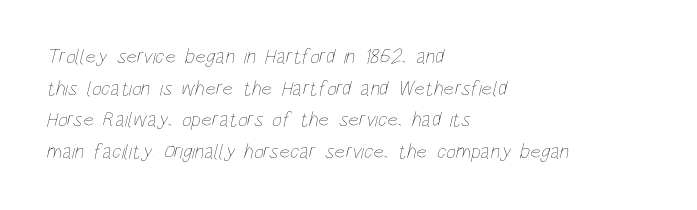
{"bold": "no", "underline": "no", "align": "left", "line_spacing": "normal", "line_spacing_ratio": 1.51, "letter_spacing": "normal", "letter_spacing_em": 0.0, "glyph_px": 21}
